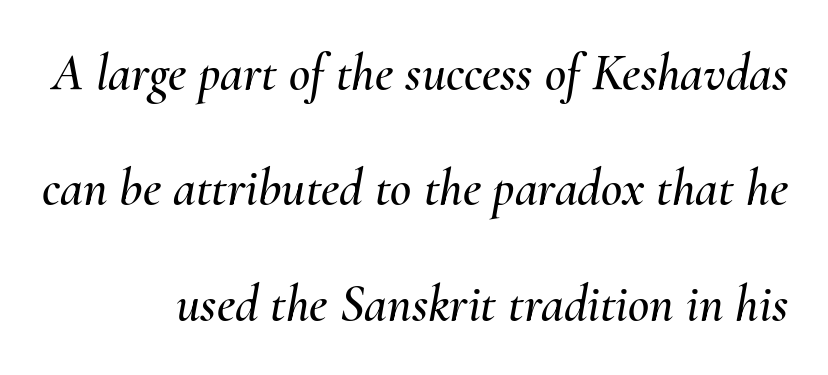
Characters follow at the spacing the type designer built in. This sample uses an oblique cut, with every glyph tilted off the vertical. Descenders hang freely into open space. This sample has the flowing, uneven cadence of proportional lettering. Every row of glyphs terminates at an identical x-position on the right. Loosely led — the rows are spread out.
